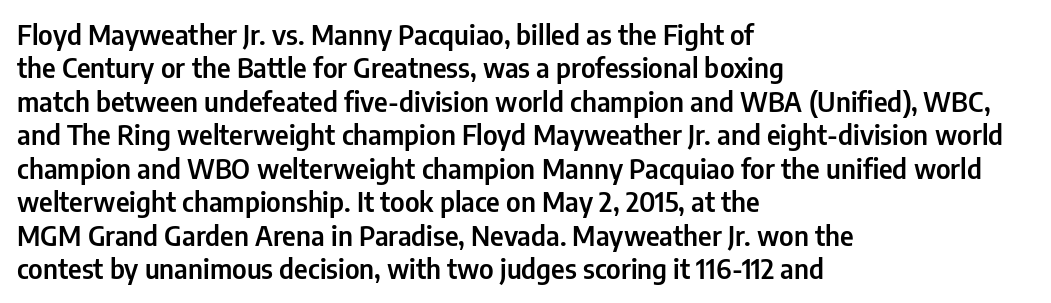
The specimen reads as upright at a glance. The words here are not underlined. Horizontal alignment here is leftward, the default for most running prose. The gaps between neighbouring characters are ordinary and unremarkable.
